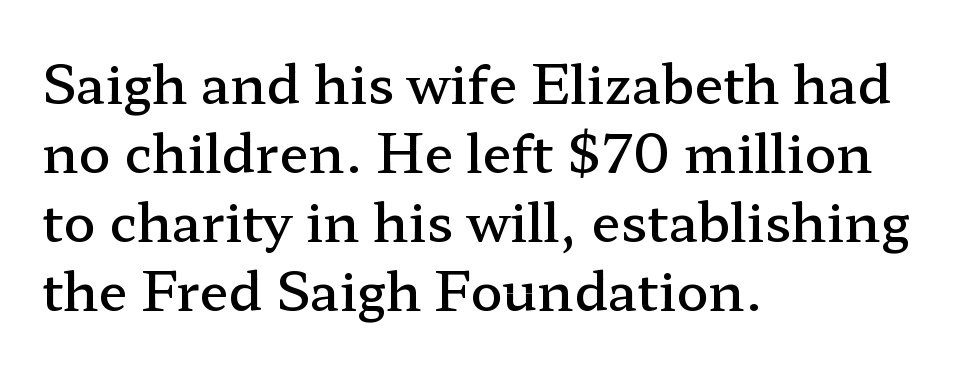
Q: Is the text bold? A: Semi-bold.
Q: Is the text italic (slanted)? A: No, it is upright.
Q: Is the typeface a serif or a sans-serif typeface? A: Serif.
Q: Is the text underlined? A: No.
Q: How is the paragraph aligned? A: Left-aligned.
Q: Is the spacing between letters normal or unusually wide? A: Normal.
Q: Is the spacing between lines tight, normal or loose? A: Normal.
Q: Width (condensed, normal, or wide)? A: Wide.
Q: Stroke contrast? A: Low.
Q: x-height? A: Medium.
Q: Monospaced? A: No.
